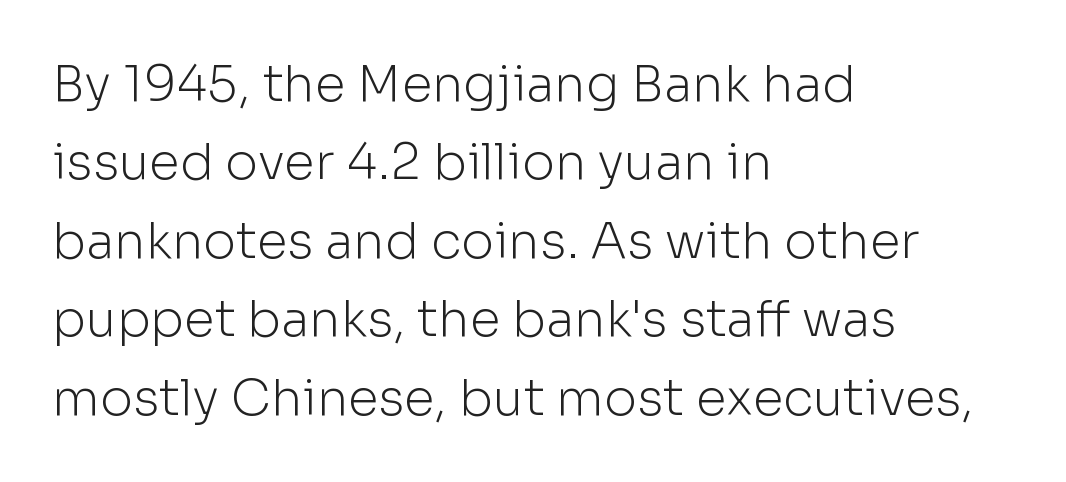
Q: Is the text bold? A: No.
Q: Is the text italic (slanted)? A: No, it is upright.
Q: Is the typeface a serif or a sans-serif typeface? A: Sans-serif.
Q: Is the text underlined? A: No.
Q: How is the paragraph aligned? A: Left-aligned.
Q: Is the spacing between letters normal or unusually wide? A: Normal.
Q: Is the spacing between lines tight, normal or loose? A: Normal.
Q: Width (condensed, normal, or wide)? A: Normal.
Q: Stroke contrast? A: Low.
Q: x-height? A: Medium.
Q: Monospaced? A: No.
